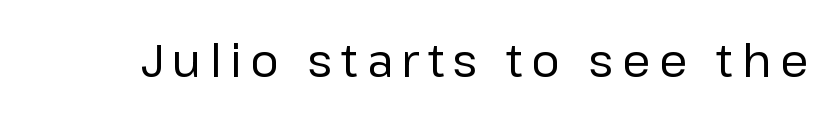
The image shows 45 px regular-weight sans-serif type, upright; set not underlined; low stroke contrast and a medium x-height.
